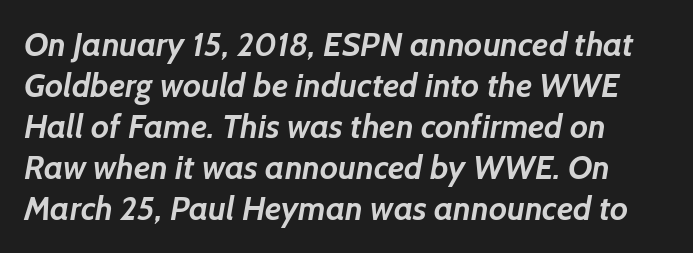
{"serif": "no", "bold": "yes", "weight": "semibold", "width": "normal", "stroke_contrast": "low", "x_height": "medium", "monospaced": "no", "underline": "no", "line_spacing_ratio": 1.24, "letter_spacing": "normal", "letter_spacing_em": 0.0, "glyph_px": 33}
